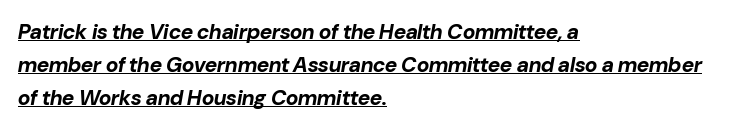
The image shows 21 px bold type, italic (leaning right); set left-aligned, normal line spacing (1.57x), normal letter spacing, underlined.
